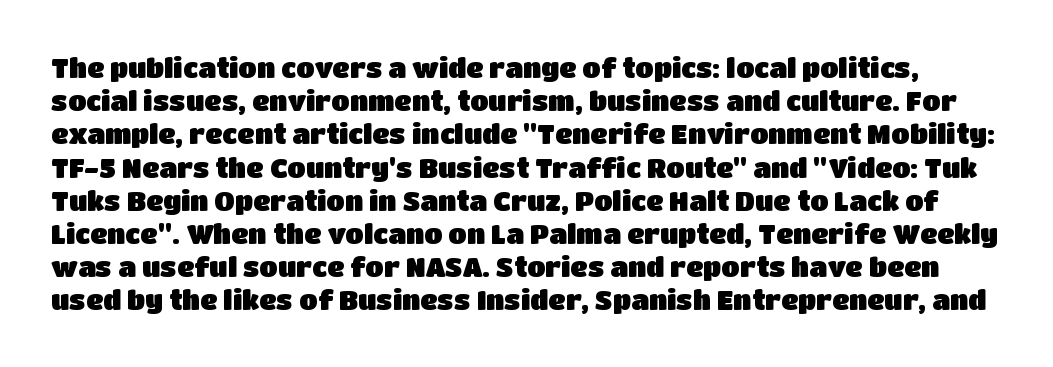
Designer's note — italics off, roman on. Anything drawn beneath the words? Only blank space. This rendering leaves character spacing at its baseline value.
